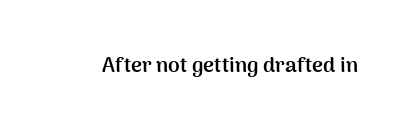
The letterforms sit shoulder to shoulder at normal distance. These lines were composed using upright roman letters. Check the space under the baseline: it is left empty. The sample has been set heavy, in full bold.
